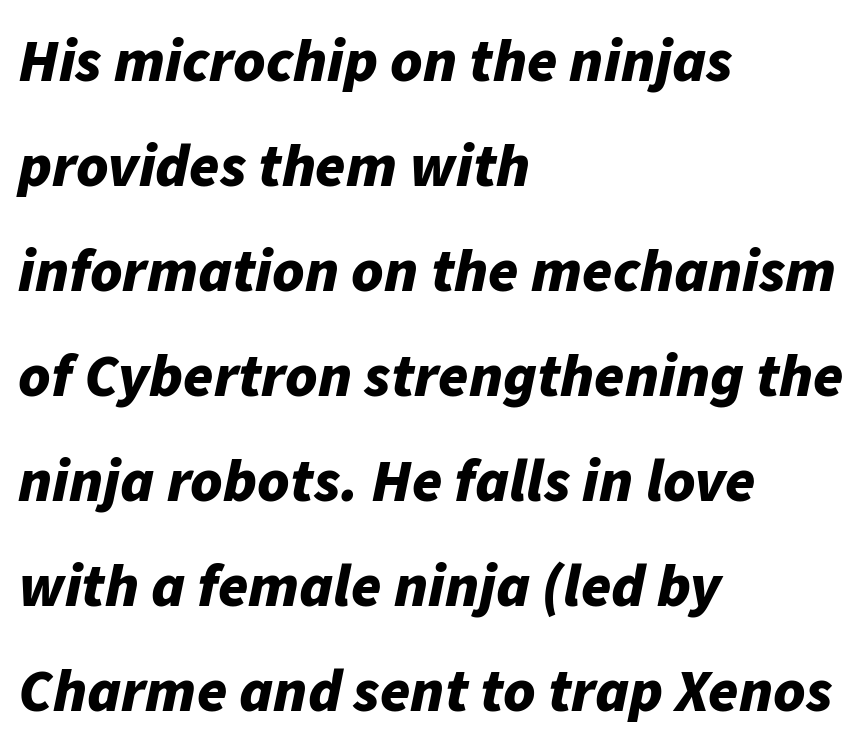
The image shows 61 px bold type, italic (leaning right); set left-aligned, line spacing 1.72x, normal letter spacing, not underlined; low stroke contrast and a medium x-height.
